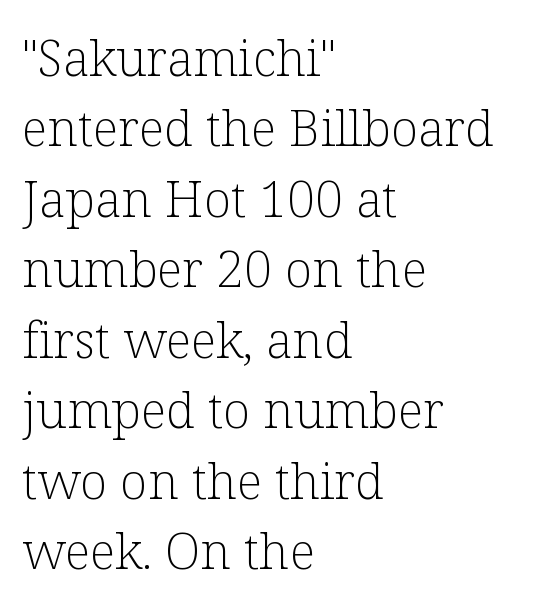
{"serif": "yes", "italic": "no", "bold": "no", "weight": "light", "width": "normal", "stroke_contrast": "low", "x_height": "medium", "monospaced": "no", "underline": "no", "align": "left", "line_spacing": "normal", "line_spacing_ratio": 1.41, "letter_spacing": "normal", "letter_spacing_em": 0.0, "glyph_px": 50}
